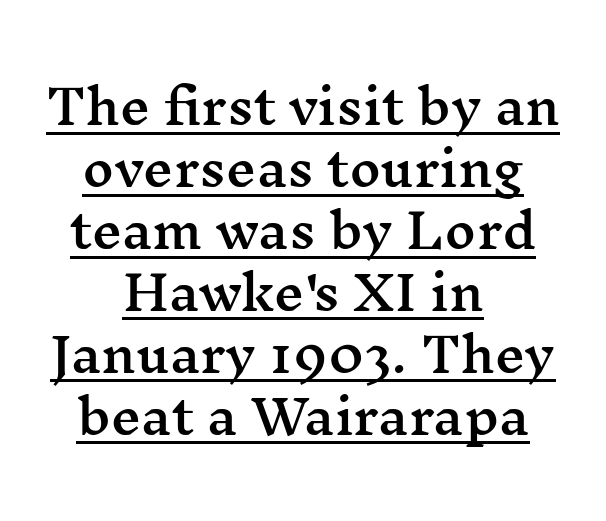
Q: Is the text italic (slanted)? A: No, it is upright.
Q: Is the typeface a serif or a sans-serif typeface? A: Serif.
Q: Is the text underlined? A: Yes.
Q: How is the paragraph aligned? A: Centered.
Q: Is the spacing between letters normal or unusually wide? A: Normal.
Q: Is the spacing between lines tight, normal or loose? A: Normal.
Q: Width (condensed, normal, or wide)? A: Wide.
Q: Stroke contrast? A: Medium.
Q: x-height? A: Medium.
Q: Monospaced? A: No.
